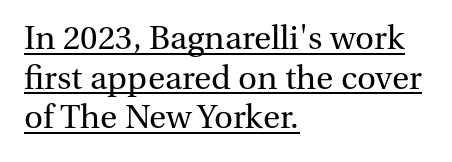
The image shows 33 px regular-weight serif type, upright; set left-aligned, line spacing 1.2x, normal letter spacing, underlined; medium stroke contrast and a medium x-height.
